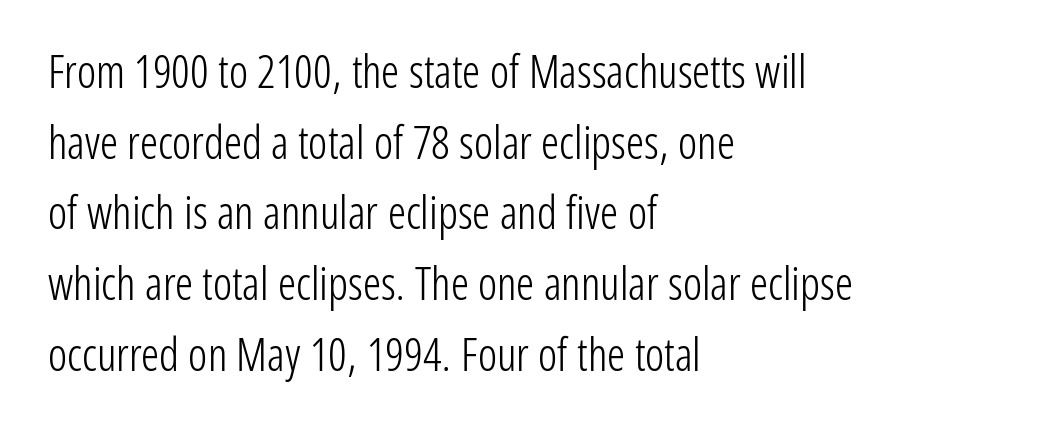
{"serif": "no", "italic": "no", "bold": "no", "weight": "light", "width": "condensed", "stroke_contrast": "low", "x_height": "medium", "monospaced": "no", "underline": "no", "align": "left", "line_spacing": "normal", "line_spacing_ratio": 1.57, "letter_spacing": "normal", "letter_spacing_em": 0.0, "glyph_px": 45}
